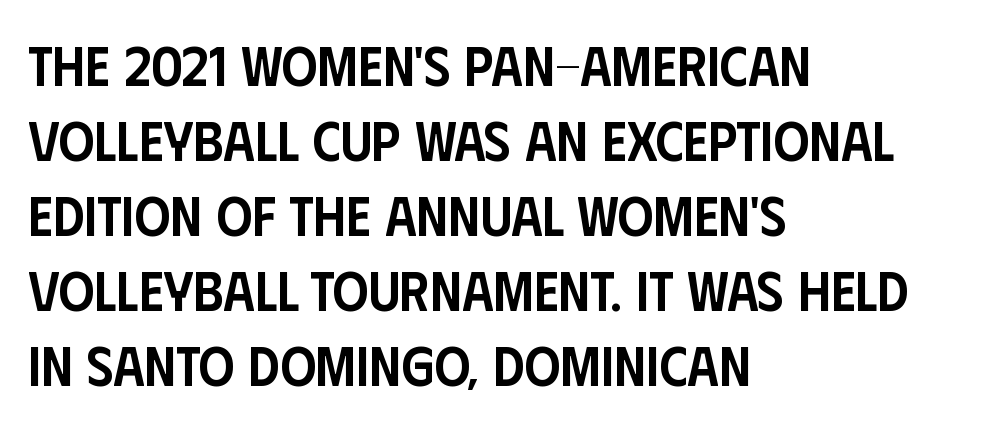
Q: Is the text bold? A: Semi-bold.
Q: Is the text italic (slanted)? A: No, it is upright.
Q: Is the typeface a serif or a sans-serif typeface? A: Sans-serif.
Q: Is the text underlined? A: No.
Q: How is the paragraph aligned? A: Left-aligned.
Q: Is the spacing between letters normal or unusually wide? A: Normal.
Q: Is the spacing between lines tight, normal or loose? A: Normal.
Q: Width (condensed, normal, or wide)? A: Condensed.
Q: Stroke contrast? A: Low.
Q: x-height? A: Large.
Q: Monospaced? A: No.
